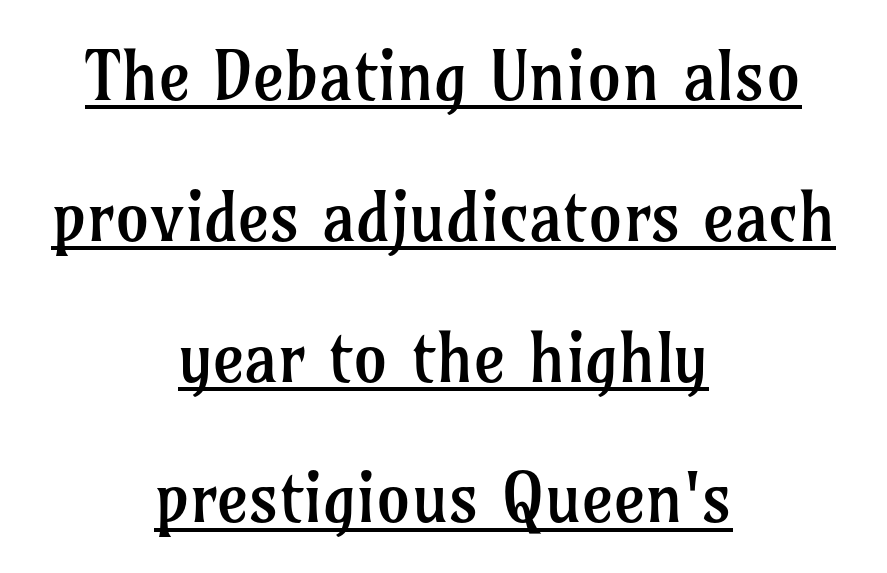
{"serif": "yes", "italic": "no", "bold": "no", "weight": "regular", "width": "normal", "stroke_contrast": "low", "x_height": "medium", "monospaced": "no", "underline": "yes", "align": "center", "line_spacing": "loose", "line_spacing_ratio": 2.07, "letter_spacing": "normal", "letter_spacing_em": 0.0, "glyph_px": 68}
